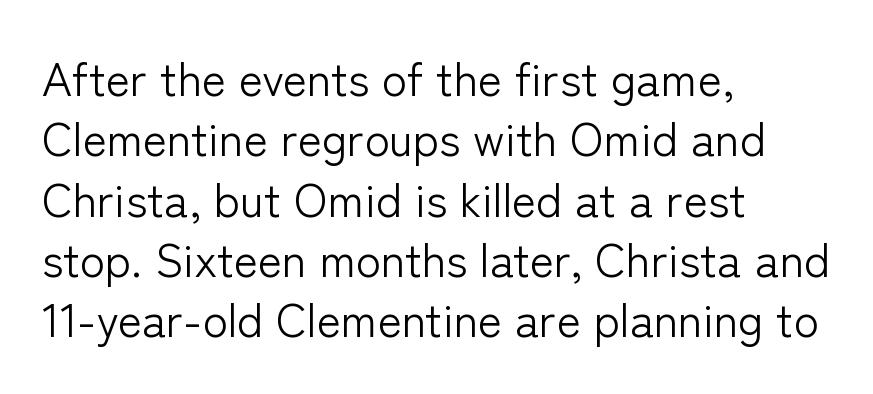
The image shows 46 px light sans-serif type, upright; set left-aligned, normal line spacing (1.31x), normal letter spacing, not underlined; low stroke contrast and a medium x-height.
